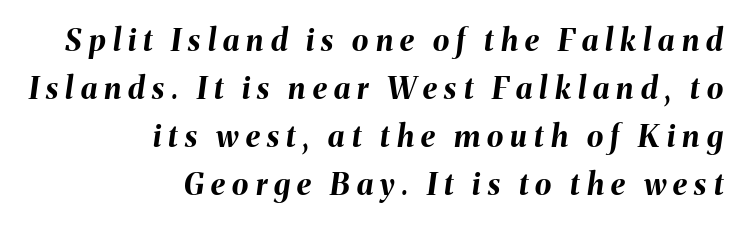
The image shows 30 px bold type, italic (leaning right); set right-aligned, normal line spacing (1.6x), unusually wide letter spacing (+0.24 em), not underlined; medium stroke contrast and a medium x-height.
